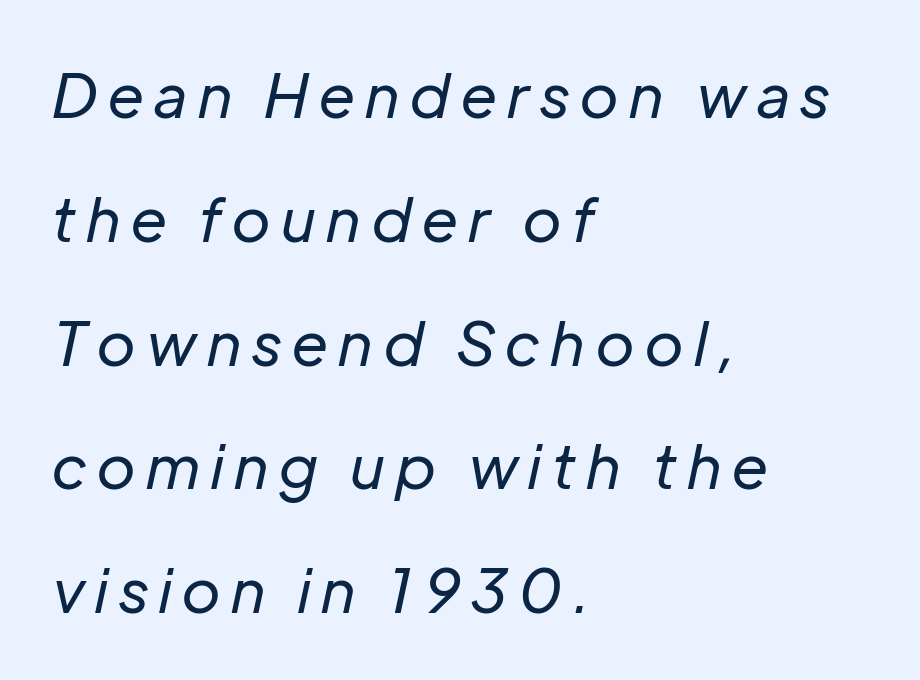
Q: Is the text bold? A: No.
Q: Is the text italic (slanted)? A: Yes, it leans right by about 12 degrees.
Q: Is the text underlined? A: No.
Q: How is the paragraph aligned? A: Left-aligned.
Q: Is the spacing between lines tight, normal or loose? A: Loose.
Q: Width (condensed, normal, or wide)? A: Normal.
Q: Stroke contrast? A: Low.
Q: x-height? A: Medium.
Q: Monospaced? A: No.
